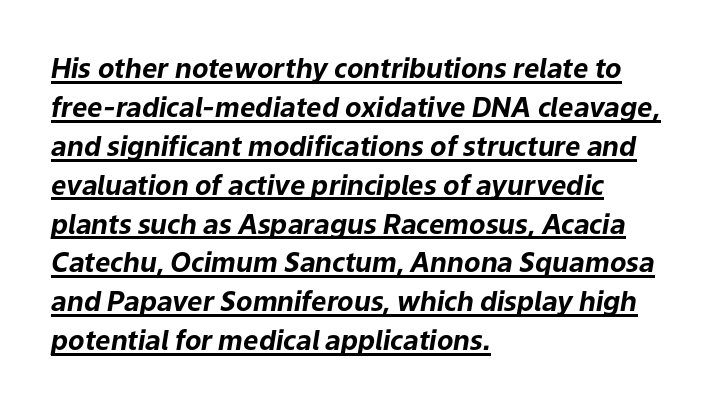
Q: Is the text bold? A: Yes.
Q: Is the text italic (slanted)? A: Yes, it leans right by about 9 degrees.
Q: Is the text underlined? A: Yes.
Q: How is the paragraph aligned? A: Left-aligned.
Q: Is the spacing between letters normal or unusually wide? A: Normal.
Q: Is the spacing between lines tight, normal or loose? A: Normal.
